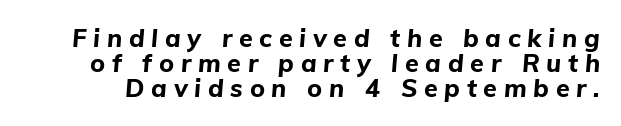
Q: Is the text bold? A: Yes.
Q: Is the text italic (slanted)? A: Yes, it leans right by about 5 degrees.
Q: Is the text underlined? A: No.
Q: Is the spacing between letters normal or unusually wide? A: Unusually wide.
Q: Is the spacing between lines tight, normal or loose? A: Tight.
